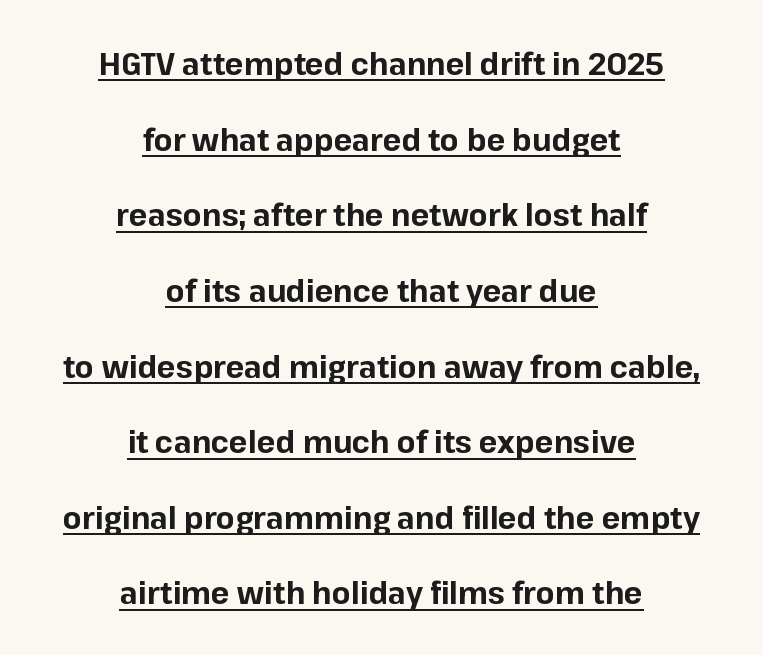
Serifs: no, the terminals of the letterforms are clean. Posture: straight, roman, zero tilt. A typesetter would call this proportional, since set widths differ per character. The strokes are fattened all the way to bold.
